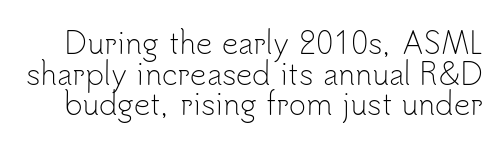
Weight: not bold — regular or lighter. The rendering shows plain stroke endings on the letterforms — a sans-serif design. You could not count columns in this text — the font is proportionally spaced. No word sits above an underline.
